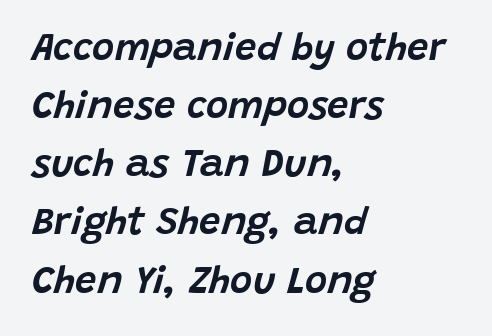
Q: Is the text italic (slanted)? A: Yes, it leans right by about 15 degrees.
Q: Is the text underlined? A: No.
Q: How is the paragraph aligned? A: Left-aligned.
Q: Is the spacing between letters normal or unusually wide? A: Normal.
Q: Is the spacing between lines tight, normal or loose? A: Normal.
Q: Width (condensed, normal, or wide)? A: Normal.
Q: Stroke contrast? A: Low.
Q: x-height? A: Large.
Q: Monospaced? A: No.
